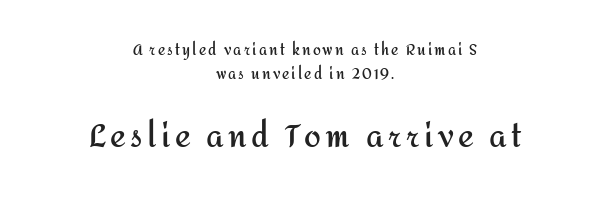
{"serif": "no", "italic": "no", "bold": "yes", "weight": "semibold", "width": "normal", "stroke_contrast": "medium", "x_height": "medium", "monospaced": "no", "underline": "no", "align": "center", "line_spacing": "normal", "line_spacing_ratio": 1.7, "larger_block": "second", "size_ratio": 2.14, "glyph_px": 30}
